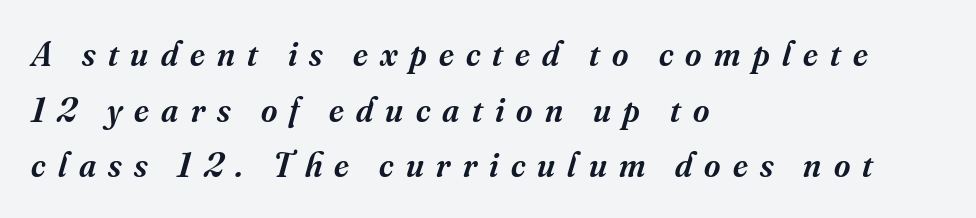
The image shows 35 px semibold serif type, italic (leaning right); set left-aligned, normal line spacing (1.59x), unusually wide letter spacing (+0.35 em), not underlined; medium stroke contrast and a small x-height.
